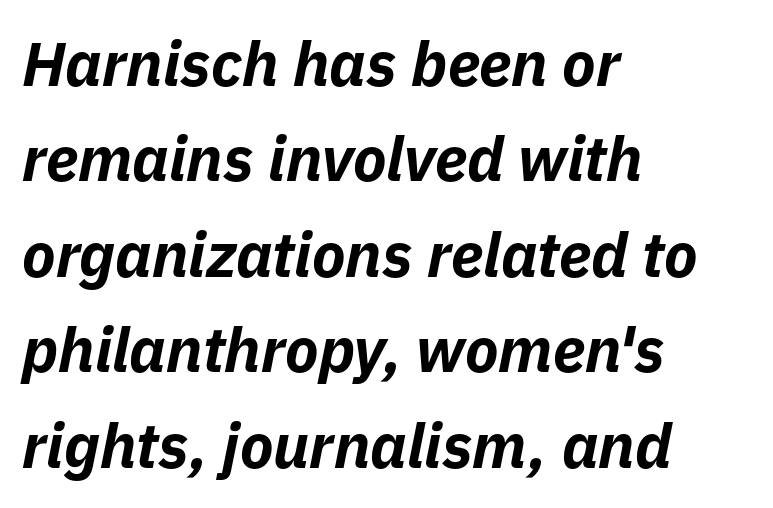
Q: Is the text bold? A: Yes.
Q: Is the text italic (slanted)? A: Yes, it leans right by about 11 degrees.
Q: Is the text underlined? A: No.
Q: How is the paragraph aligned? A: Left-aligned.
Q: Is the spacing between letters normal or unusually wide? A: Normal.
Q: Is the spacing between lines tight, normal or loose? A: Normal.
Q: Width (condensed, normal, or wide)? A: Normal.
Q: Stroke contrast? A: Low.
Q: x-height? A: Medium.
Q: Monospaced? A: No.
